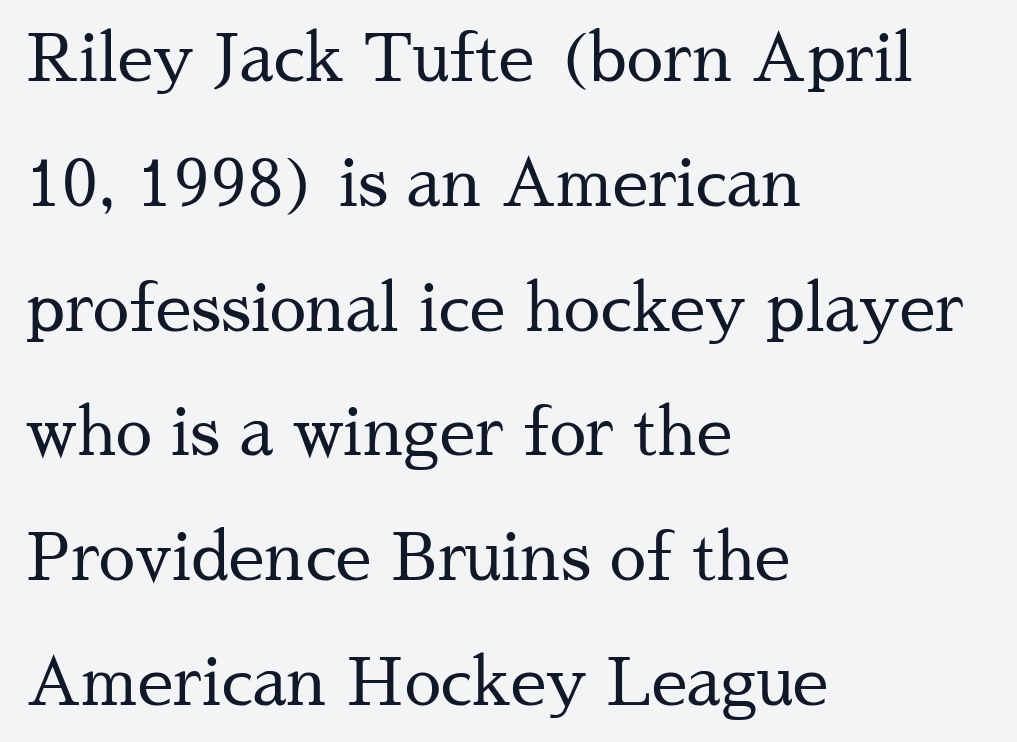
Has an underline been added? It has not. A classic flush-left, rag-right setting is used for this passage. This sample has the flowing, uneven cadence of proportional lettering. These lines were composed using upright roman letters. I'd call this a serif setting — the letters wear small feet. Heft: none added — not bold.
